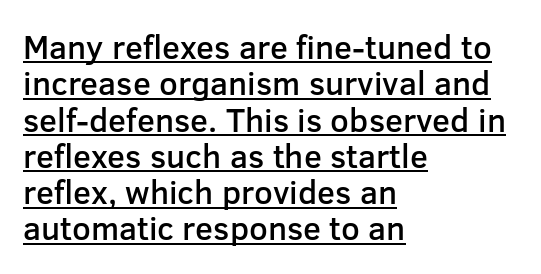
A typesetter would call this proportional, since set widths differ per character. Typographic density is moderately raised because the face is semibold. Is the letter spacing exaggerated? No — it looks like the ordinary default. Rendered with straight, roman letterforms.
